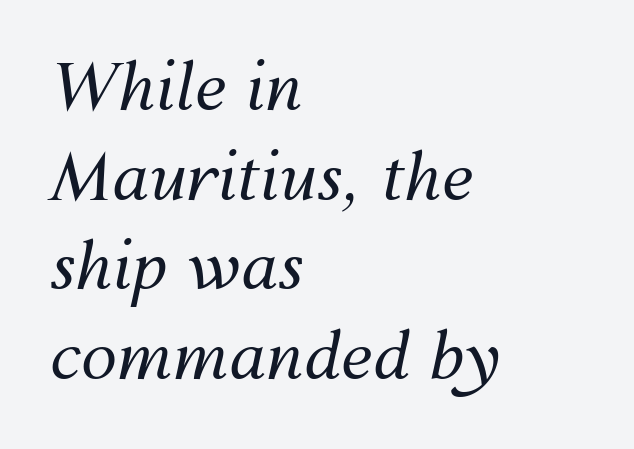
The image shows 65 px regular-weight type, italic (leaning right); set left-aligned, normal line spacing (1.38x), normal letter spacing, not underlined; medium stroke contrast and a medium x-height.
